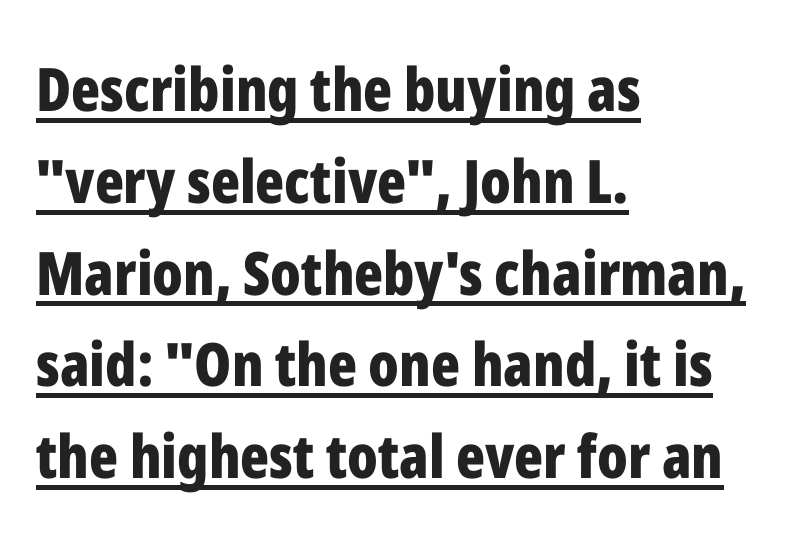
The image shows 60 px bold, condensed sans-serif type, upright; set left-aligned, normal line spacing (1.53x), normal letter spacing, underlined; low stroke contrast and a medium x-height.
